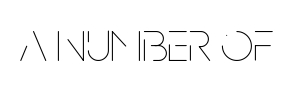
Here the designer chose a conventional face with non-uniform glyph widths. A light-to-regular cut is what we see here. Upright lettering throughout. Only glyphs here, with clear space below each row. Short note: letters normally spaced.
